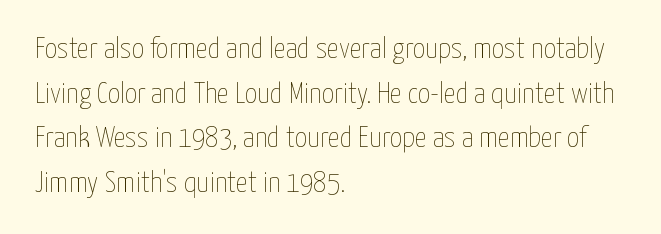
The image shows 30 px thin, condensed type, upright; set left-aligned, normal line spacing (1.49x), normal letter spacing, not underlined; low stroke contrast and a medium x-height.
